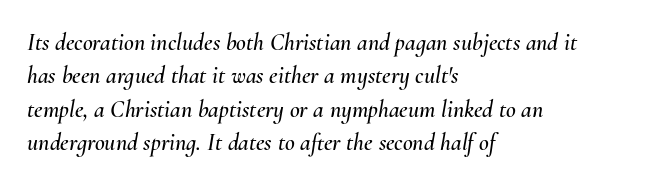
{"italic": "yes", "lean": "right", "slant_degrees": 10, "underline": "no", "align": "left", "line_spacing": "normal", "line_spacing_ratio": 1.39, "letter_spacing": "normal", "letter_spacing_em": 0.0, "glyph_px": 24}
